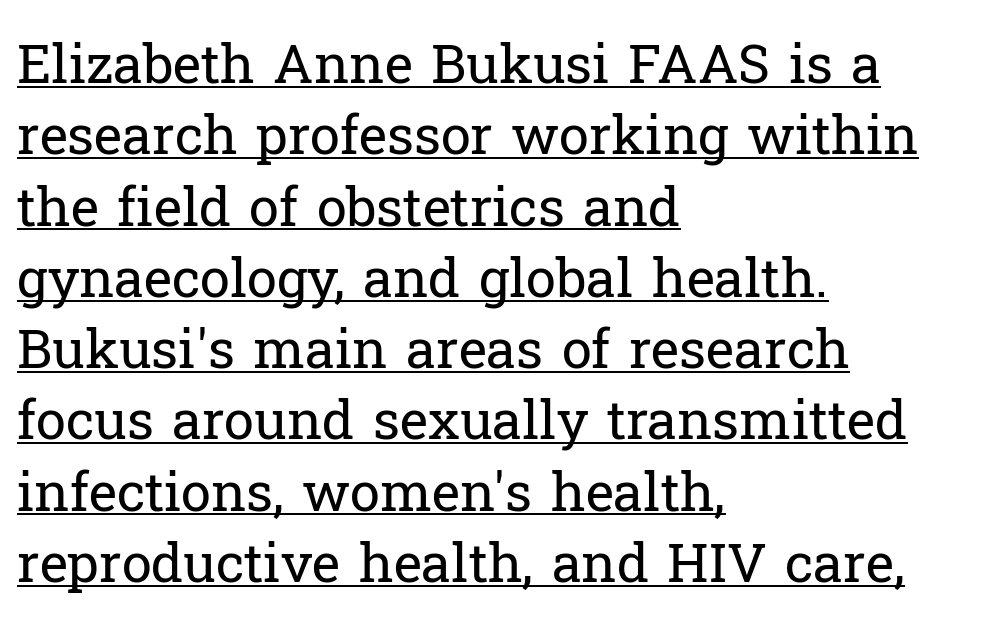
The image shows 54 px regular-weight serif type, upright; set left-aligned, normal line spacing (1.32x), normal letter spacing, underlined; low stroke contrast and a medium x-height.
